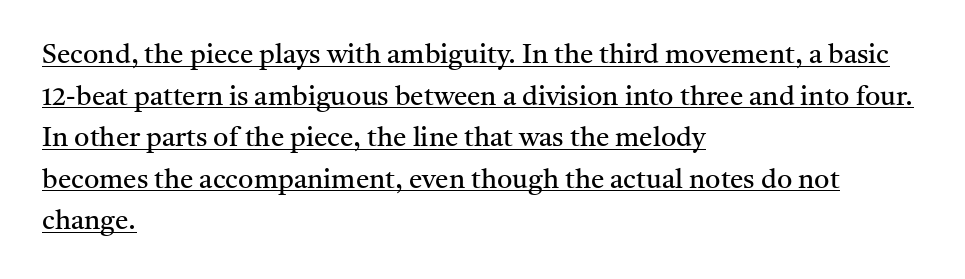
{"italic": "no", "bold": "no", "underline": "yes", "align": "left", "line_spacing": "normal", "line_spacing_ratio": 1.54, "letter_spacing": "normal", "letter_spacing_em": 0.0, "glyph_px": 27}
